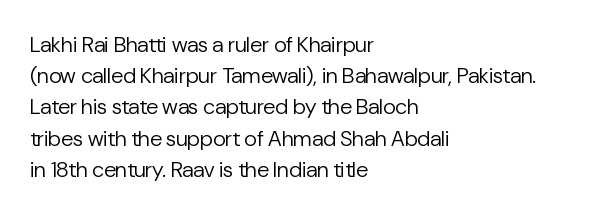
Every row of glyphs begins at an identical x-position on the left. The typesetting does not lean heavy: it is not bold. One glance says typical: line gaps are just what's usual. Underlining? Definitely not there.
